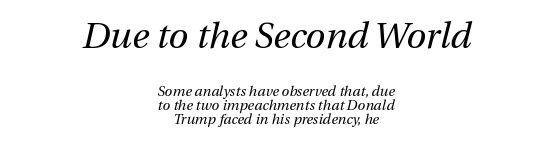
{"italic": "yes", "lean": "right", "slant_degrees": 13, "bold": "no", "weight": "regular", "width": "normal", "stroke_contrast": "medium", "x_height": "medium", "monospaced": "no", "underline": "no", "align": "center", "line_spacing": "tight", "line_spacing_ratio": 0.99, "letter_spacing": "normal", "letter_spacing_em": 0.0, "larger_block": "first", "size_ratio": 2.57, "glyph_px": 36}
